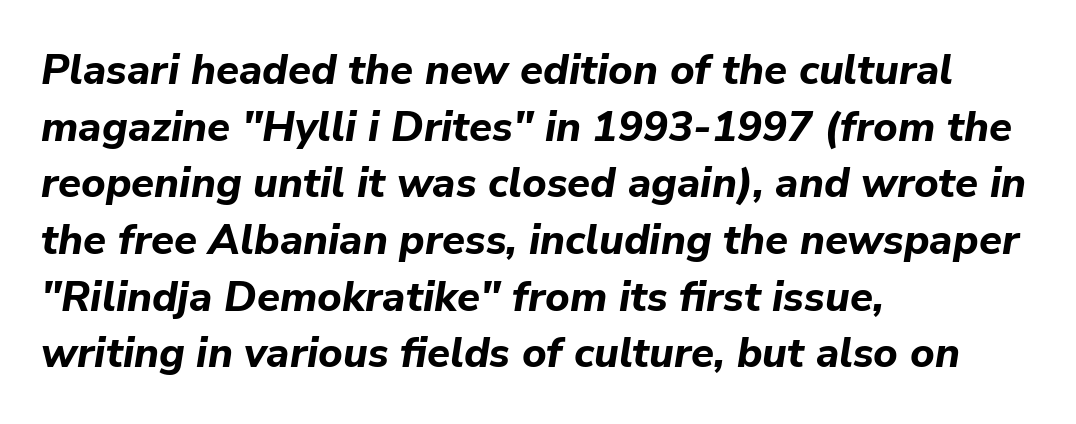
{"italic": "yes", "lean": "right", "slant_degrees": 9, "bold": "yes", "weight": "bold", "width": "normal", "stroke_contrast": "low", "x_height": "medium", "monospaced": "no", "underline": "no", "align": "left", "line_spacing": "normal", "line_spacing_ratio": 1.35, "letter_spacing": "normal", "letter_spacing_em": 0.0, "glyph_px": 42}
